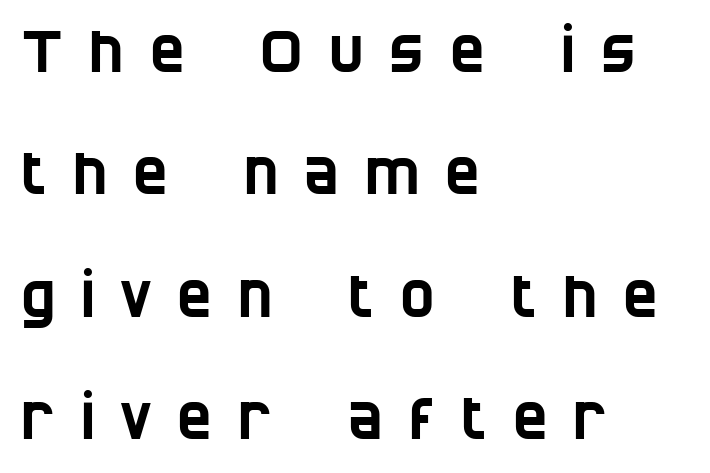
{"serif": "no", "width": "condensed", "stroke_contrast": "low", "x_height": "large", "monospaced": "no", "underline": "no", "align": "left", "line_spacing": "loose", "line_spacing_ratio": 2.11, "letter_spacing": "wide", "letter_spacing_em": 0.45, "glyph_px": 58}
